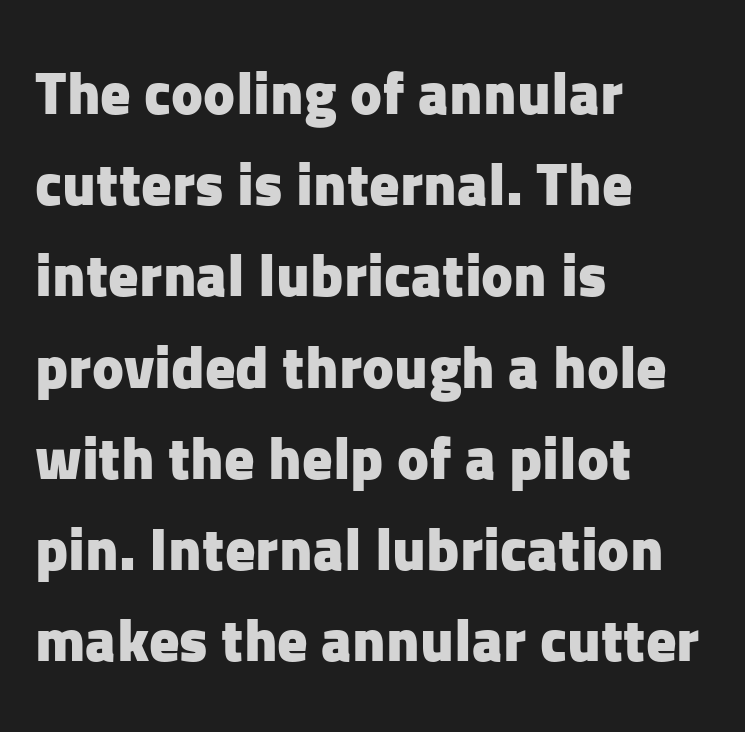
{"serif": "no", "italic": "no", "bold": "yes", "weight": "heavy", "width": "normal", "stroke_contrast": "low", "x_height": "medium", "monospaced": "no", "underline": "no", "align": "left", "line_spacing": "normal", "line_spacing_ratio": 1.52, "letter_spacing": "normal", "letter_spacing_em": 0.0, "glyph_px": 60}
